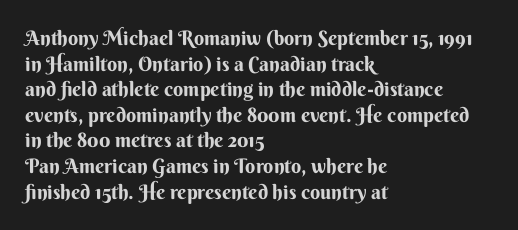
The image shows 20 px bold type, upright; set left-aligned, normal line spacing (1.28x), normal letter spacing, not underlined.
